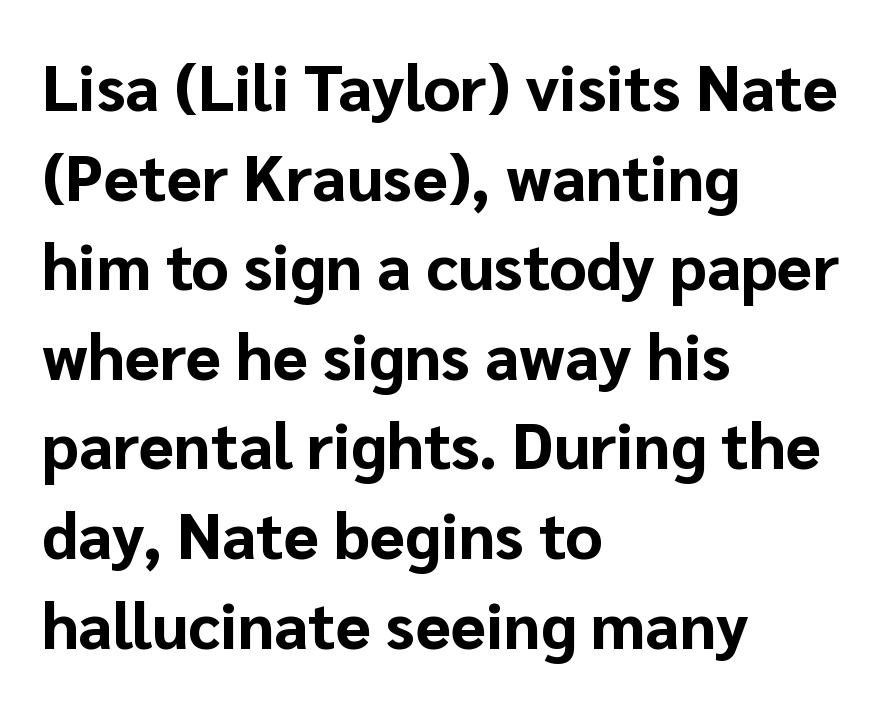
Regular leading. Each glyph is drawn with heavy, bold strokes. A classic flush-left, rag-right setting is used for this passage. Look at the tracking — it's just the regular setting, nothing added. Words float on clear page, feet unadorned. Characters remain perfectly vertical along every line.
